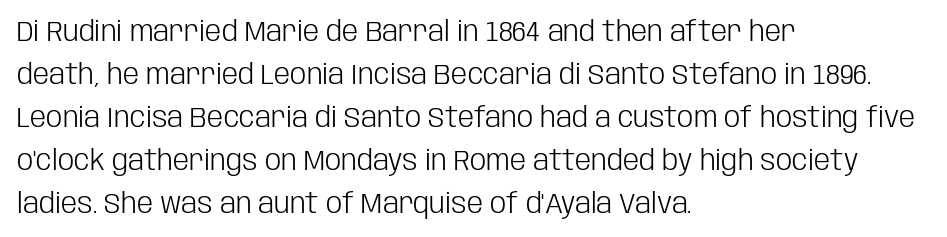
Q: Is the text bold? A: No.
Q: Is the text italic (slanted)? A: No, it is upright.
Q: Is the typeface a serif or a sans-serif typeface? A: Sans-serif.
Q: Is the text underlined? A: No.
Q: How is the paragraph aligned? A: Left-aligned.
Q: Is the spacing between letters normal or unusually wide? A: Normal.
Q: Is the spacing between lines tight, normal or loose? A: Normal.
Q: Width (condensed, normal, or wide)? A: Condensed.
Q: Stroke contrast? A: Low.
Q: x-height? A: Large.
Q: Monospaced? A: No.
